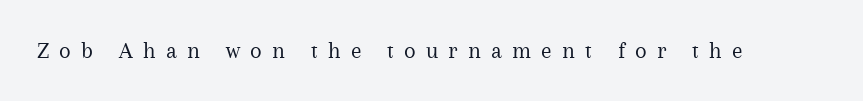
{"italic": "no", "bold": "no", "underline": "no", "letter_spacing": "wide", "letter_spacing_em": 0.42, "glyph_px": 24}
